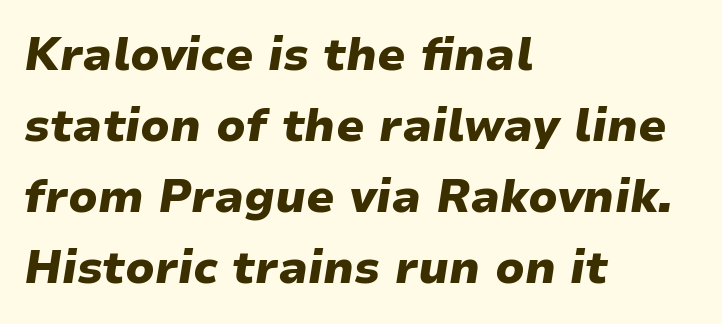
Q: Is the text bold? A: Yes.
Q: Is the text italic (slanted)? A: Yes, it leans right by about 9 degrees.
Q: Is the text underlined? A: No.
Q: How is the paragraph aligned? A: Left-aligned.
Q: Is the spacing between letters normal or unusually wide? A: Normal.
Q: Is the spacing between lines tight, normal or loose? A: Normal.
Q: Width (condensed, normal, or wide)? A: Wide.
Q: Stroke contrast? A: Low.
Q: x-height? A: Medium.
Q: Monospaced? A: No.
